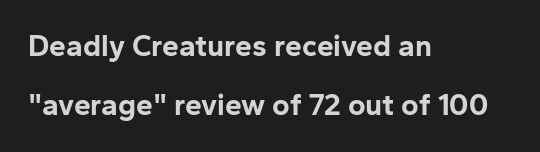
Teacher's note: observe the even left margin — that is flush-left alignment. The glyphs are unaccompanied by any horizontal stroke below them. Set as a true bold cut, around the 700 mark. The face used here is proportionally spaced, like ordinary book or web type.
